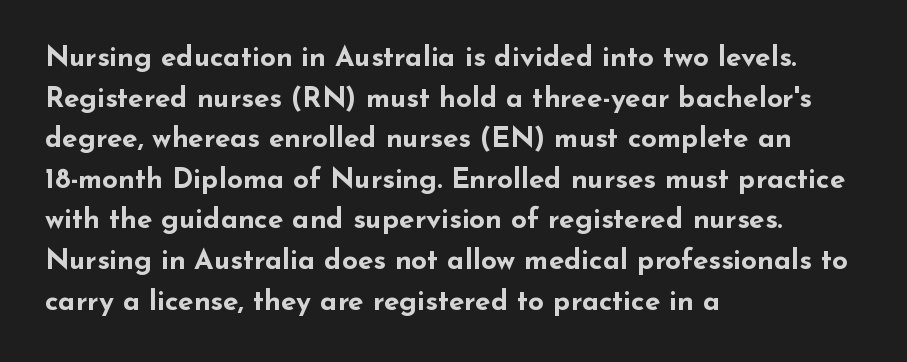
The typography opts for an upright posture over an oblique one. Anything drawn beneath the words? Only blank space. How are the letters spaced? Ordinarily, with no added tracking. Alignment: flush left. Here the designer chose a conventional face with non-uniform glyph widths.
